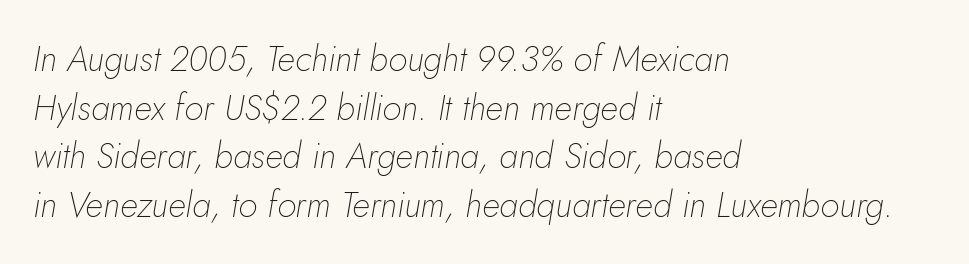
Q: Is the text bold? A: No.
Q: Is the text italic (slanted)? A: Yes, it leans right by about 5 degrees.
Q: Is the text underlined? A: No.
Q: How is the paragraph aligned? A: Left-aligned.
Q: Is the spacing between letters normal or unusually wide? A: Normal.
Q: Is the spacing between lines tight, normal or loose? A: Normal.
Q: Width (condensed, normal, or wide)? A: Normal.
Q: Stroke contrast? A: Low.
Q: x-height? A: Small.
Q: Monospaced? A: No.
